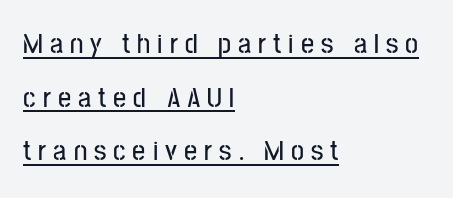
Q: Is the text italic (slanted)? A: No, it is upright.
Q: Is the typeface a serif or a sans-serif typeface? A: Sans-serif.
Q: Is the text underlined? A: Yes.
Q: How is the paragraph aligned? A: Left-aligned.
Q: Is the spacing between letters normal or unusually wide? A: Unusually wide.
Q: Width (condensed, normal, or wide)? A: Condensed.
Q: Stroke contrast? A: Low.
Q: x-height? A: Medium.
Q: Monospaced? A: No.
